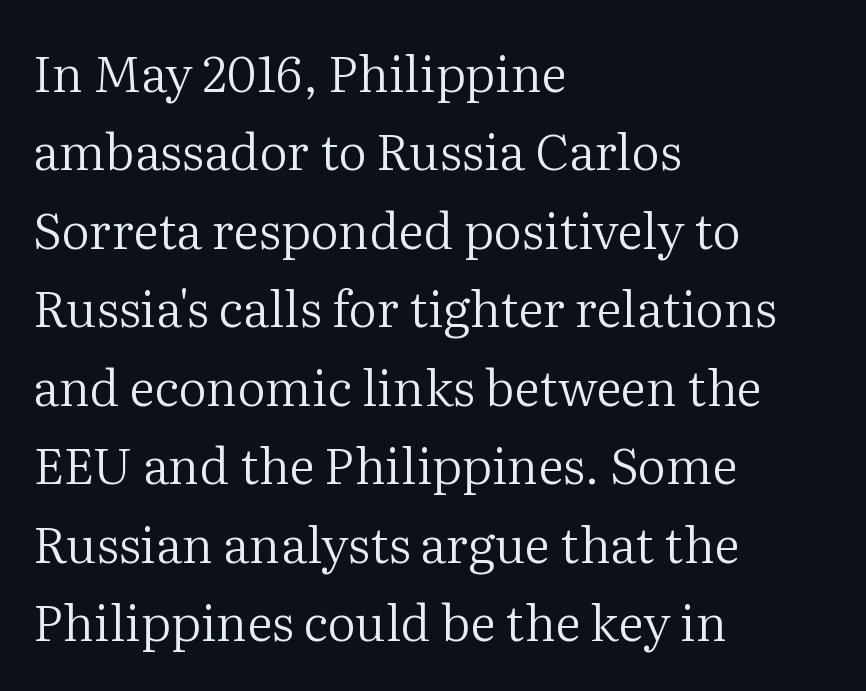
Q: Is the text bold? A: No.
Q: Is the text italic (slanted)? A: No, it is upright.
Q: Is the typeface a serif or a sans-serif typeface? A: Serif.
Q: Is the text underlined? A: No.
Q: How is the paragraph aligned? A: Left-aligned.
Q: Is the spacing between letters normal or unusually wide? A: Normal.
Q: Is the spacing between lines tight, normal or loose? A: Normal.
Q: Width (condensed, normal, or wide)? A: Normal.
Q: Stroke contrast? A: Medium.
Q: x-height? A: Medium.
Q: Monospaced? A: No.
